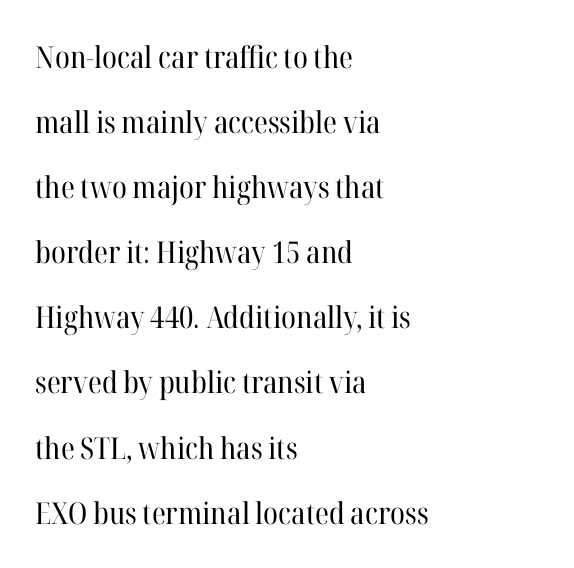
The image shows 30 px regular-weight serif type, upright; set left-aligned, loose line spacing (2.17x), normal letter spacing, not underlined; high stroke contrast and a medium x-height.
